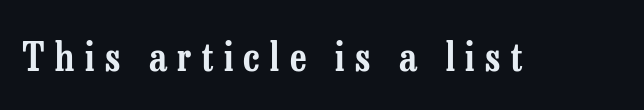
In terms of letterform style, serifs are clearly present. Spacing between characters has been opened up far beyond the box default. Here the designer chose a conventional face with non-uniform glyph widths. Unlike italic type, these characters show no tilt at all. Has an underline been added? It has not.
